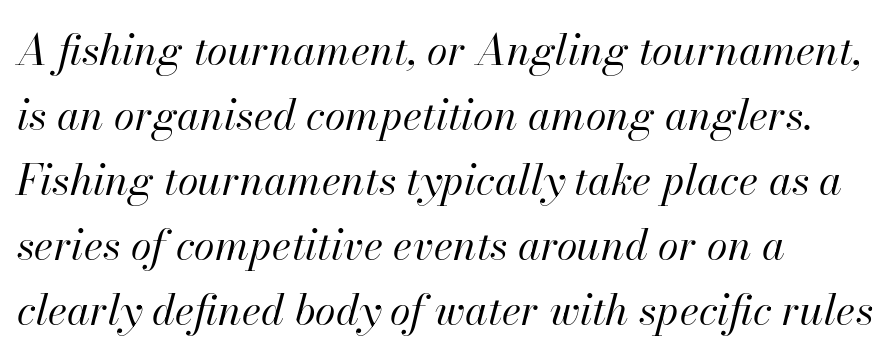
Stems and bowls with no extra thickness — not bold. A typesetter would call this proportional, since set widths differ per character. Bare-footed words on every line. Italic: yes, the glyphs are oblique. The vertical gap from one line to the next is medium. Horizontal alignment here is leftward, the default for most running prose.
